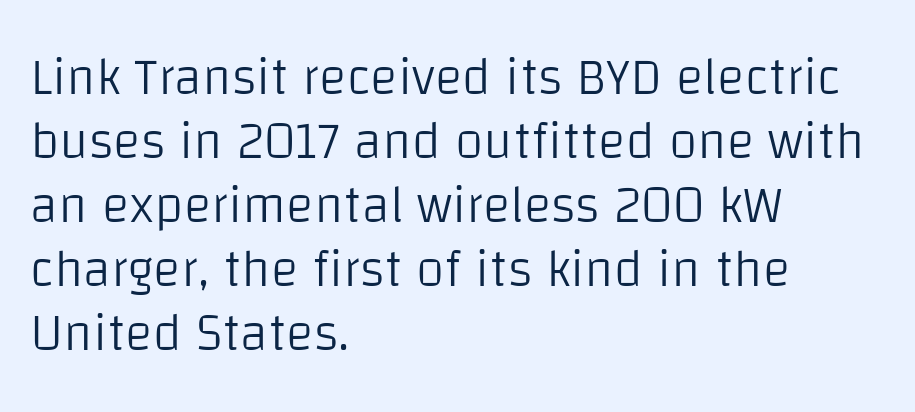
The image shows 52 px light sans-serif type, upright; set left-aligned, line spacing 1.23x, normal letter spacing, not underlined; low stroke contrast and a large x-height.
